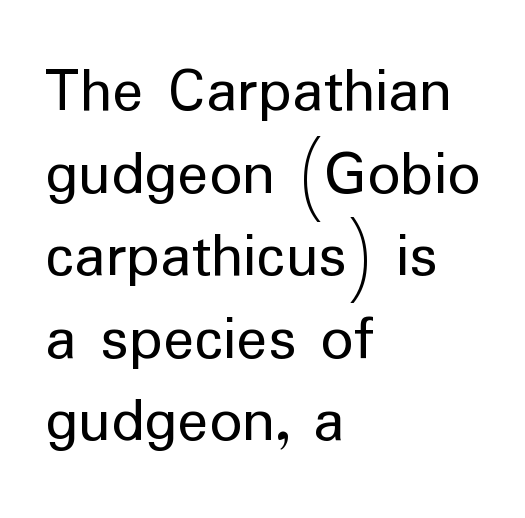
Q: Is the text bold? A: No.
Q: Is the text italic (slanted)? A: No, it is upright.
Q: Is the typeface a serif or a sans-serif typeface? A: Sans-serif.
Q: Is the text underlined? A: No.
Q: How is the paragraph aligned? A: Left-aligned.
Q: Is the spacing between letters normal or unusually wide? A: Normal.
Q: Is the spacing between lines tight, normal or loose? A: Normal.
Q: Width (condensed, normal, or wide)? A: Normal.
Q: Stroke contrast? A: Low.
Q: x-height? A: Medium.
Q: Monospaced? A: No.
